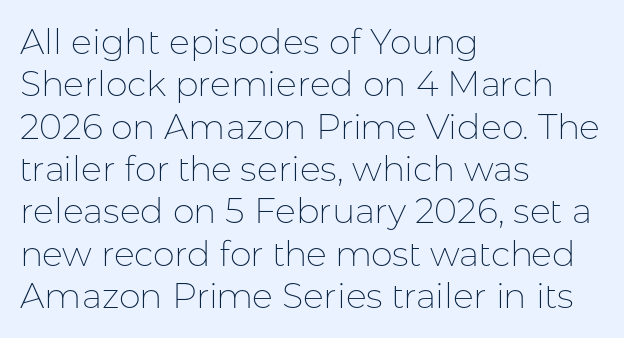
{"serif": "no", "italic": "no", "bold": "no", "weight": "thin", "width": "normal", "stroke_contrast": "low", "x_height": "medium", "monospaced": "no", "underline": "no", "align": "left", "line_spacing_ratio": 1.21, "letter_spacing": "normal", "letter_spacing_em": 0.0, "glyph_px": 35}
